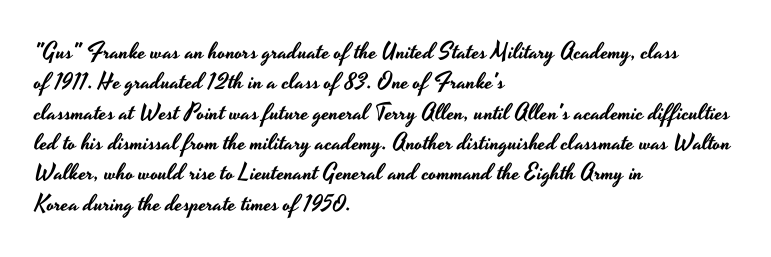
The image shows 23 px text type; set left-aligned, normal line spacing (1.32x), normal letter spacing, not underlined.
